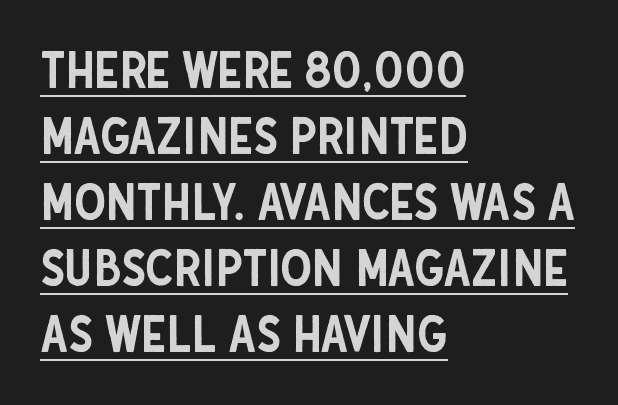
The image shows 50 px condensed sans-serif type, upright; set left-aligned, normal line spacing (1.32x), normal letter spacing, underlined; low stroke contrast and a large x-height.
